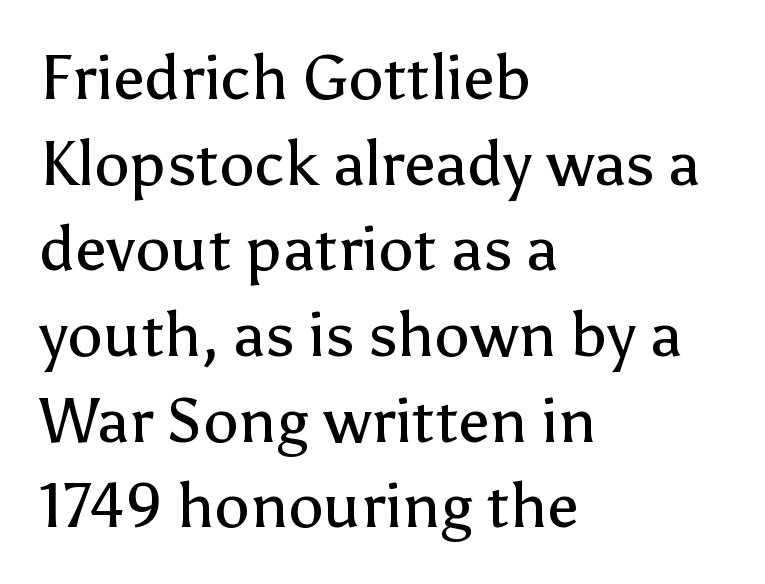
This is roman type, the default non-slanted kind. Notice how descenders clear the ascenders below comfortably — that's standard leading. Each word holds together tightly as a unit, with standard inter-letter gaps. Note: no serifs on the glyphs. Is the stroke heavy? The answer is a plain regular-or-lighter.
